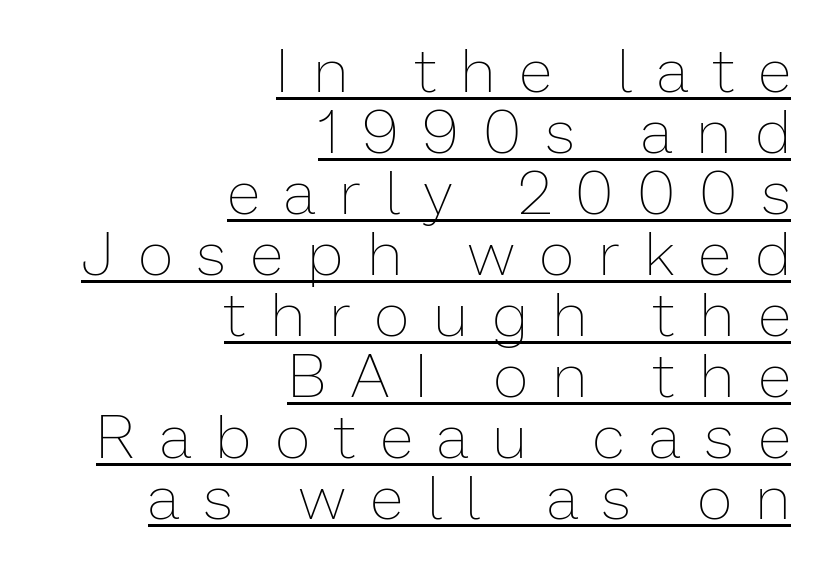
The image shows 61 px thin type, upright; set right-aligned, tight line spacing (1.0x), unusually wide letter spacing (+0.42 em), underlined; low stroke contrast and a medium x-height.
